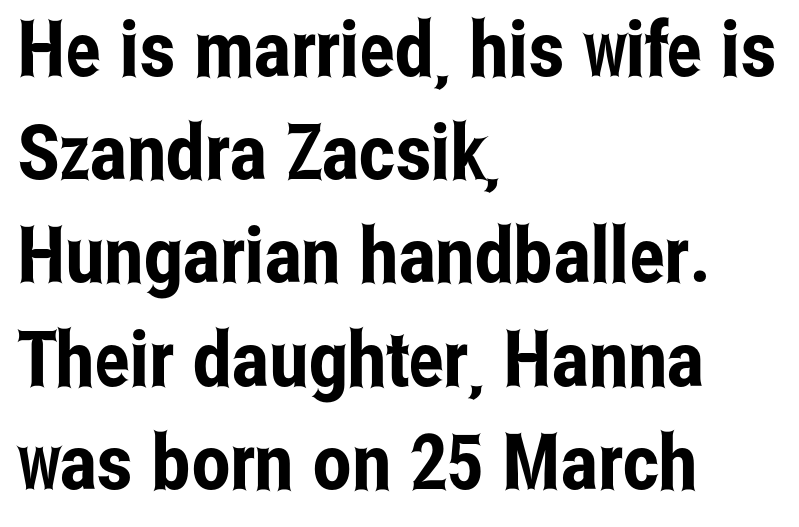
{"serif": "no", "italic": "no", "width": "condensed", "stroke_contrast": "low", "x_height": "medium", "monospaced": "no", "underline": "no", "align": "left", "line_spacing": "normal", "line_spacing_ratio": 1.34, "letter_spacing": "normal", "letter_spacing_em": 0.0, "glyph_px": 77}
